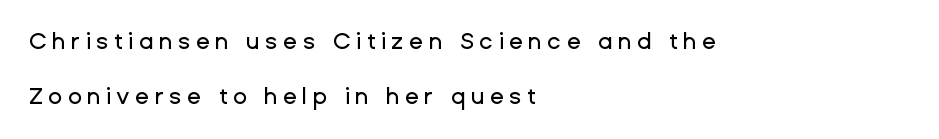
Underline: absent. These lines stack with their left ends in a neat column. The face used here is rendered with a markedly widened letterfit. You could fit nearly another row in the gap between these rows. Posture: upright roman.
